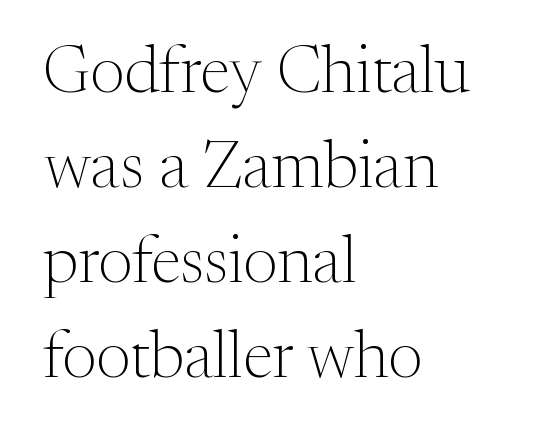
The image shows 66 px light serif type, upright; set left-aligned, normal line spacing (1.44x), normal letter spacing, not underlined; medium stroke contrast and a medium x-height.
